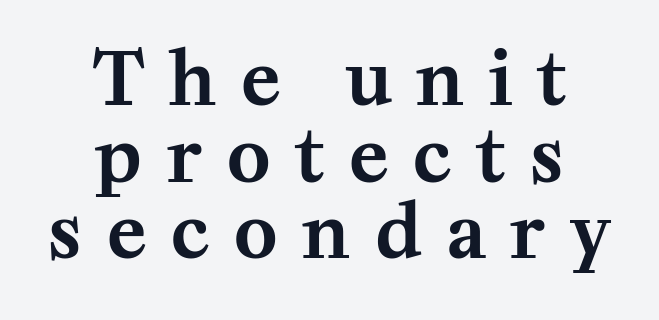
{"serif": "yes", "italic": "no", "width": "normal", "stroke_contrast": "medium", "x_height": "medium", "monospaced": "no", "underline": "no", "align": "center", "line_spacing": "tight", "line_spacing_ratio": 1.05, "letter_spacing": "wide", "letter_spacing_em": 0.34, "glyph_px": 73}
